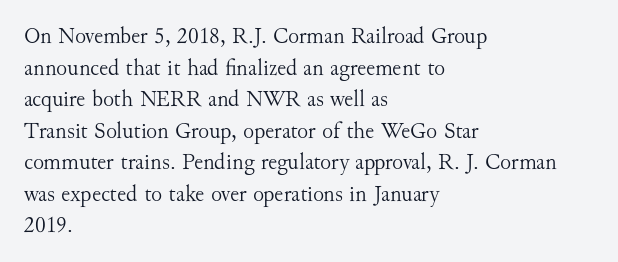
{"italic": "no", "bold": "no", "underline": "no", "align": "left", "line_spacing": "normal", "line_spacing_ratio": 1.37, "letter_spacing": "normal", "letter_spacing_em": 0.0, "glyph_px": 23}
